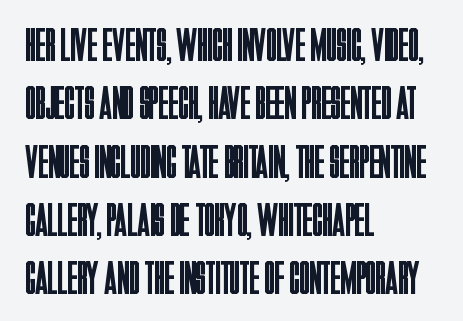
The image shows 47 px regular-weight, condensed sans-serif type, upright; set left-aligned, line spacing 1.24x, normal letter spacing, not underlined; low stroke contrast and a large x-height.
